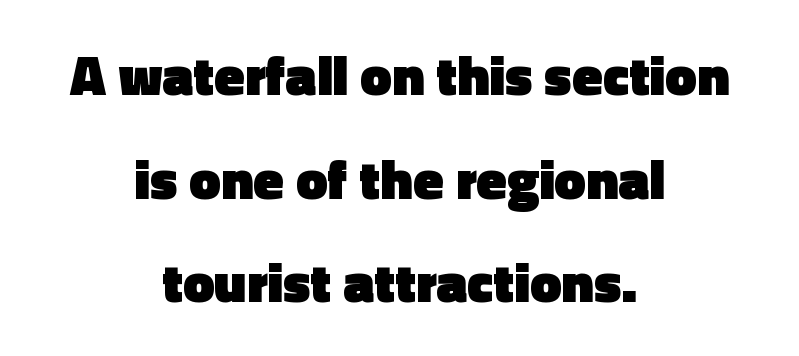
The passage shown is typed in a proportional face where columns would drift. A centered setting, common on invitations and titles, is used for this passage. Students, this is bold: see how much ink each stroke carries. Any mark beneath the type? The region is blank. What kind of face is this? One without serifs — a sans. Is there any slant? The stems are plumb.
